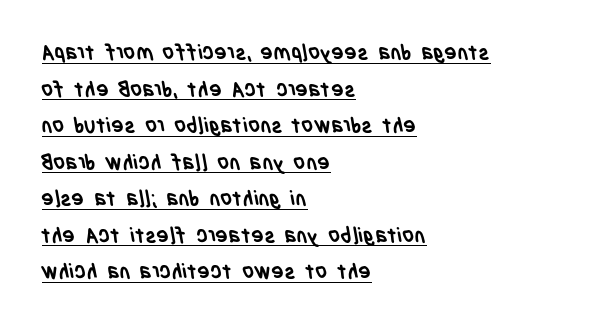
The image shows 21 px bold type; set left-aligned, line spacing 1.74x, normal letter spacing, underlined.
